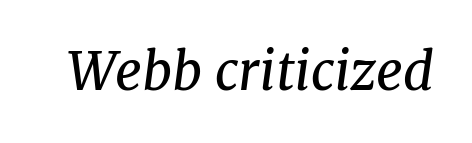
Tracking value appears to be zero — textbook default spacing. Ink coverage per letter is moderate at most. A typesetter would call this proportional, since set widths differ per character. Font category for this specimen: serif.
